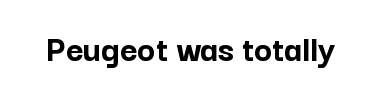
Q: Is the text bold? A: Yes.
Q: Is the text italic (slanted)? A: No, it is upright.
Q: Is the typeface a serif or a sans-serif typeface? A: Sans-serif.
Q: Is the text underlined? A: No.
Q: Is the spacing between letters normal or unusually wide? A: Normal.
Q: Width (condensed, normal, or wide)? A: Normal.
Q: Stroke contrast? A: Low.
Q: x-height? A: Medium.
Q: Monospaced? A: No.
